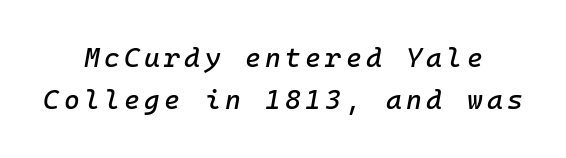
Yep, that's italic — everything's leaning. Only glyphs here, with clear space below each row. The whitespace from short lines is split evenly between both sides. Compared with typical paragraphs, the rows here are spaced about the same.
